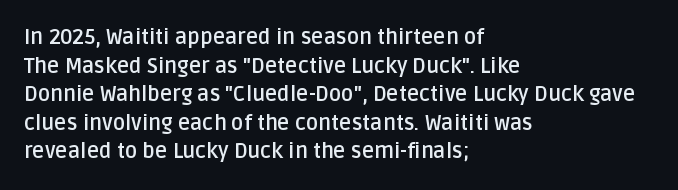
{"italic": "no", "bold": "yes", "underline": "no", "align": "left", "line_spacing": "normal", "line_spacing_ratio": 1.36, "letter_spacing": "normal", "letter_spacing_em": 0.0, "glyph_px": 21}
